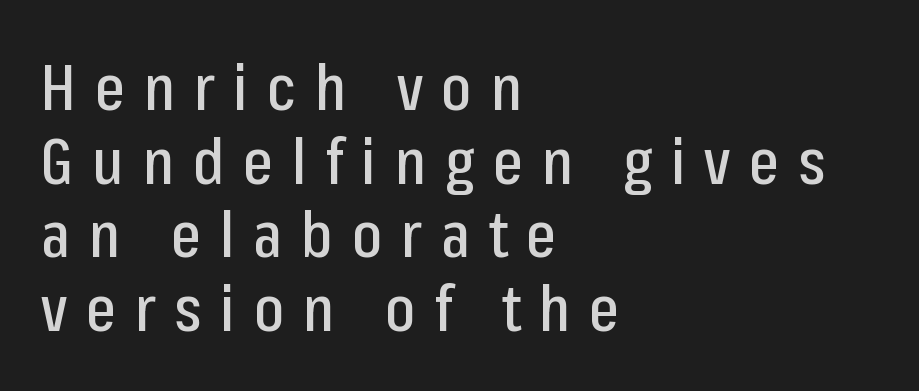
Q: Is the text italic (slanted)? A: No, it is upright.
Q: Is the typeface a serif or a sans-serif typeface? A: Sans-serif.
Q: Is the text underlined? A: No.
Q: How is the paragraph aligned? A: Left-aligned.
Q: Is the spacing between letters normal or unusually wide? A: Unusually wide.
Q: Is the spacing between lines tight, normal or loose? A: Tight.
Q: Width (condensed, normal, or wide)? A: Condensed.
Q: Stroke contrast? A: Low.
Q: x-height? A: Medium.
Q: Monospaced? A: No.
